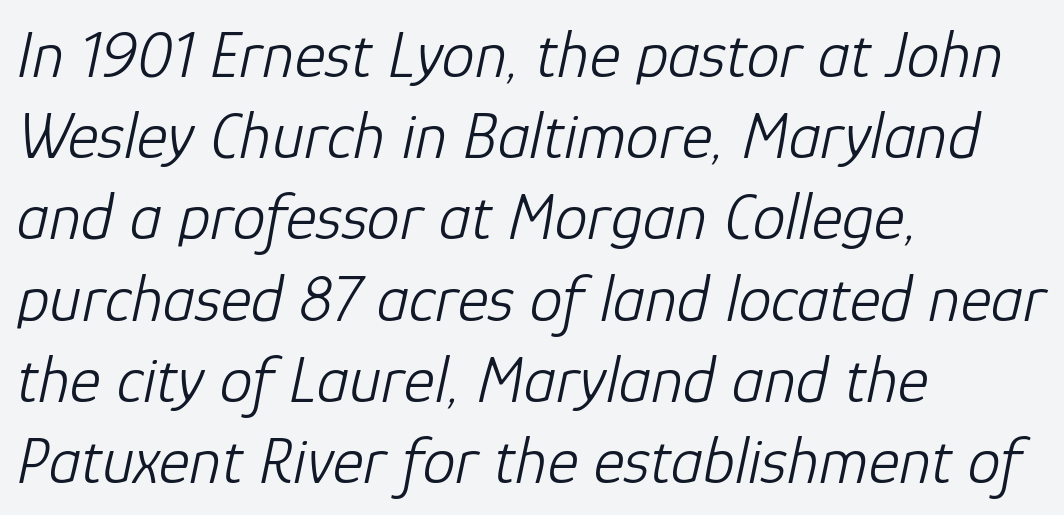
{"italic": "yes", "lean": "right", "slant_degrees": 12, "bold": "no", "weight": "light", "width": "normal", "stroke_contrast": "low", "x_height": "medium", "monospaced": "no", "underline": "no", "align": "left", "line_spacing_ratio": 1.23, "letter_spacing": "normal", "letter_spacing_em": 0.0, "glyph_px": 66}
